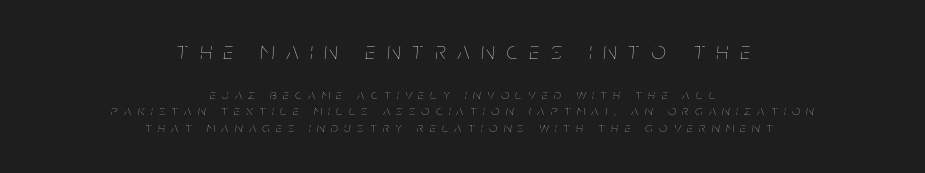
The image shows 25 px text type, italic (leaning right); set centered, line spacing 1.19x, unusually wide letter spacing (+0.48 em), not underlined; the first (top) block is 1.79x larger.
